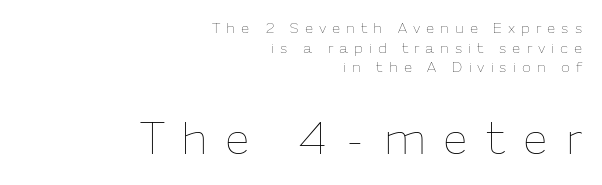
The typeface has the unassuming heft of standard copy or less. Type size steps up from the first block to the second. Tracking value appears strongly positive — letters spread wide. The rows are spaced the way most documents space them.
